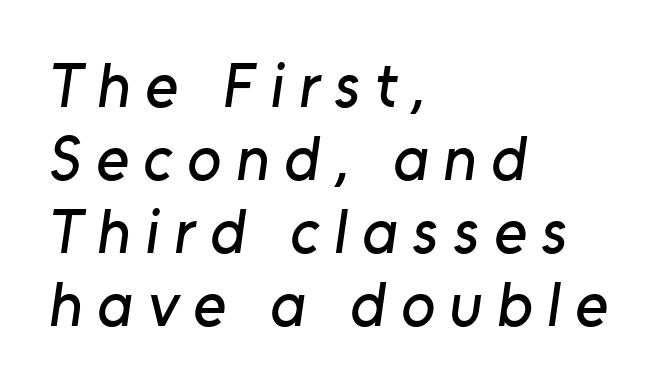
The image shows 63 px sans-serif type; set left-aligned, line spacing 1.16x, unusually wide letter spacing (+0.23 em), not underlined; low stroke contrast and a medium x-height.
